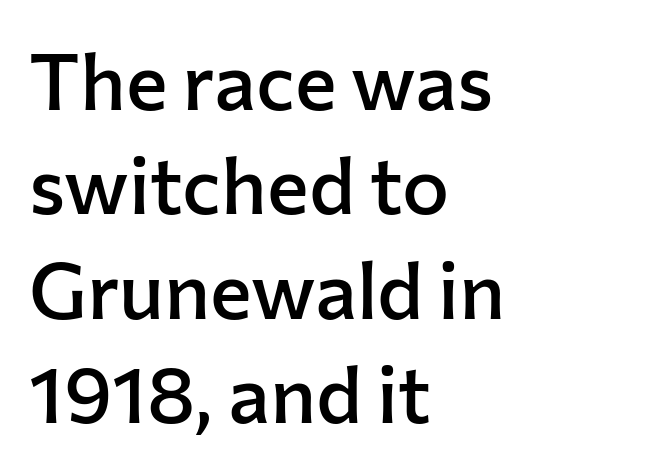
{"serif": "no", "italic": "no", "bold": "semi", "weight": "semibold", "width": "normal", "stroke_contrast": "low", "x_height": "medium", "monospaced": "no", "underline": "no", "align": "left", "line_spacing": "normal", "line_spacing_ratio": 1.32, "letter_spacing": "normal", "letter_spacing_em": 0.0, "glyph_px": 79}
